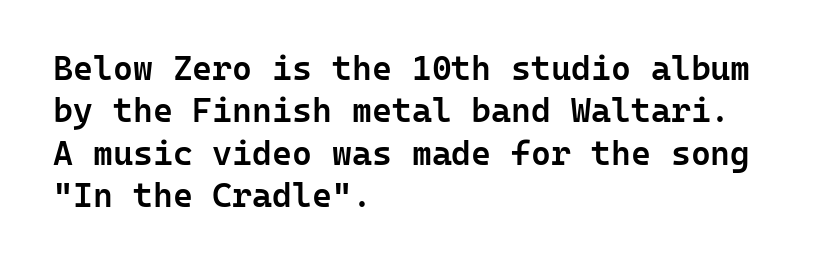
The image shows 34 px semibold sans-serif type, upright, monospaced; set left-aligned, normal line spacing (1.25x), normal letter spacing, not underlined; low stroke contrast and a medium x-height.
